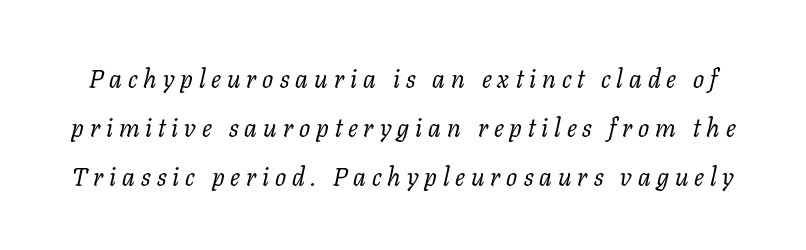
On a weight scale, this lands at 450 or below. Lines of text with bare space underneath. What stands out about the letter spacing? Its width — letters are far apart. The face used here has a pronounced slope to its letters.
